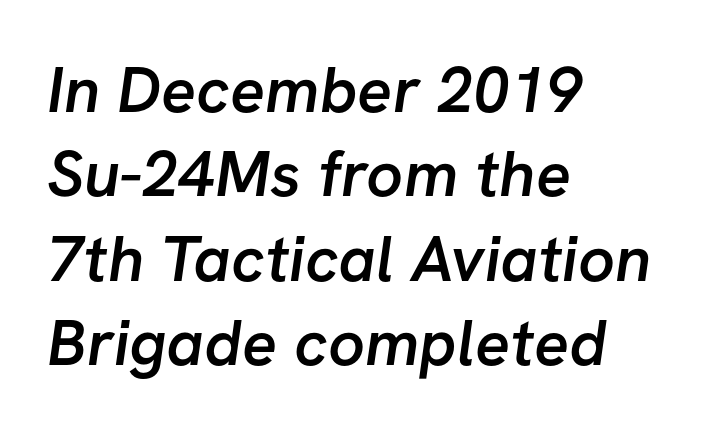
The image shows 65 px semibold sans-serif type; set left-aligned, normal line spacing (1.3x), normal letter spacing, not underlined; low stroke contrast and a medium x-height.
